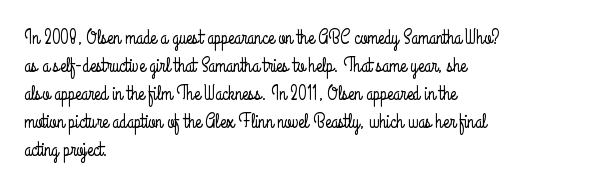
{"underline": "no", "align": "left", "line_spacing": "normal", "line_spacing_ratio": 1.4, "letter_spacing": "normal", "letter_spacing_em": 0.0, "glyph_px": 20}
